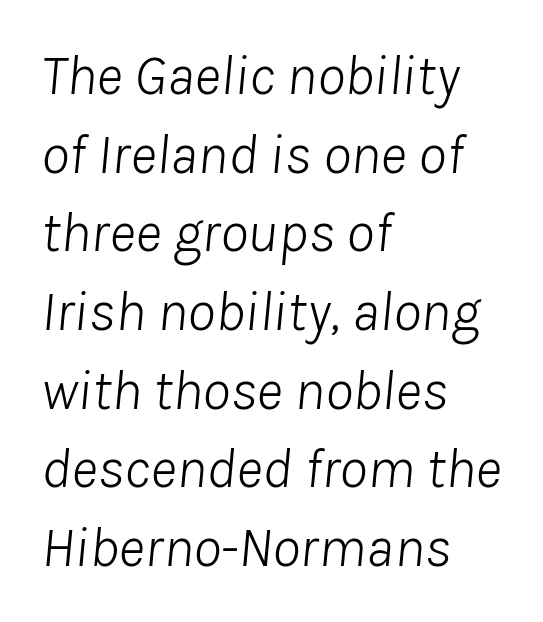
The image shows 57 px light type, italic (leaning right); set left-aligned, normal line spacing (1.38x), normal letter spacing, not underlined; low stroke contrast and a medium x-height.
